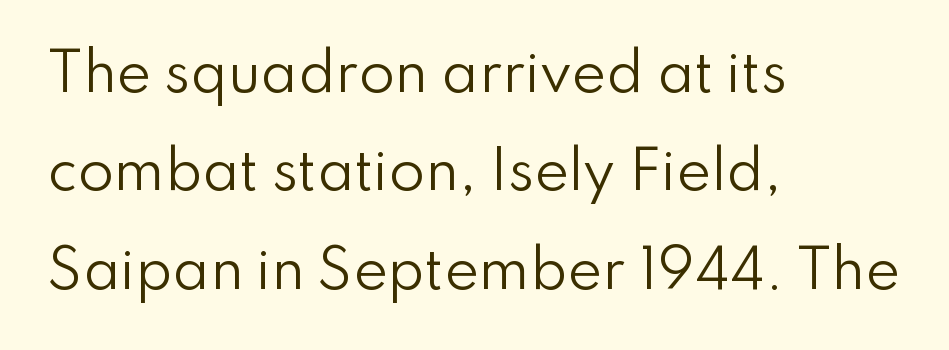
Rendered with straight, roman letterforms. Is this a fixed-width face? No — the glyphs have proportional, varying widths. Teacher's note: observe the even left margin — that is flush-left alignment. I'd call this a sans setting — the letters go barefoot.
